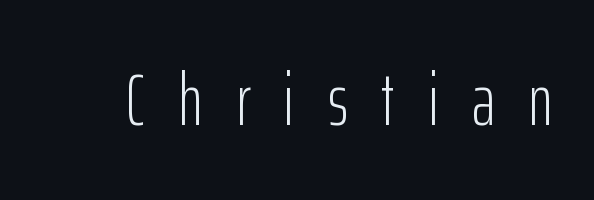
{"serif": "no", "italic": "no", "bold": "no", "weight": "light", "width": "condensed", "stroke_contrast": "low", "x_height": "medium", "monospaced": "no", "underline": "no", "letter_spacing": "wide", "letter_spacing_em": 0.46, "glyph_px": 73}
